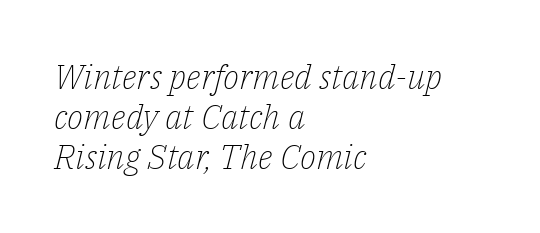
The image shows 34 px light serif type, italic (leaning right); set left-aligned, line spacing 1.17x, normal letter spacing, not underlined; low stroke contrast and a medium x-height.
